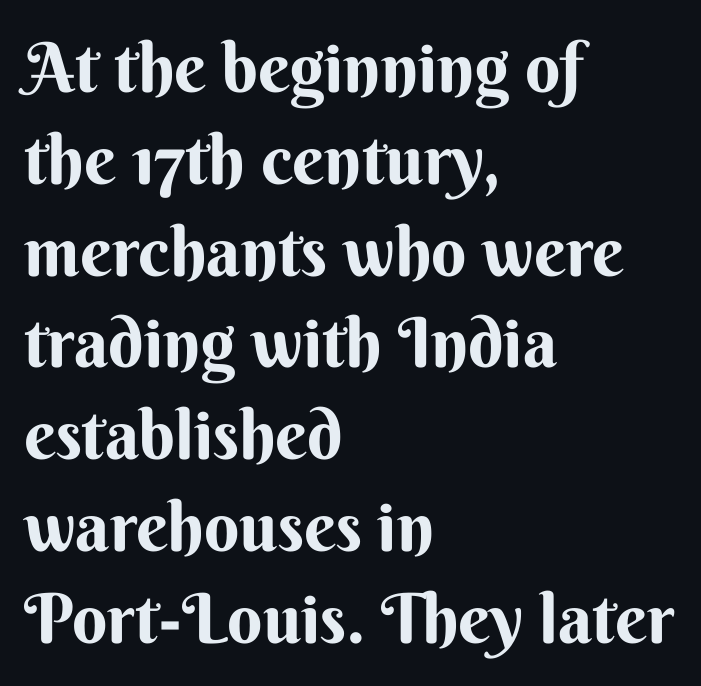
The image shows 69 px bold sans-serif type, upright; set left-aligned, normal line spacing (1.33x), normal letter spacing, not underlined; medium stroke contrast and a small x-height.
